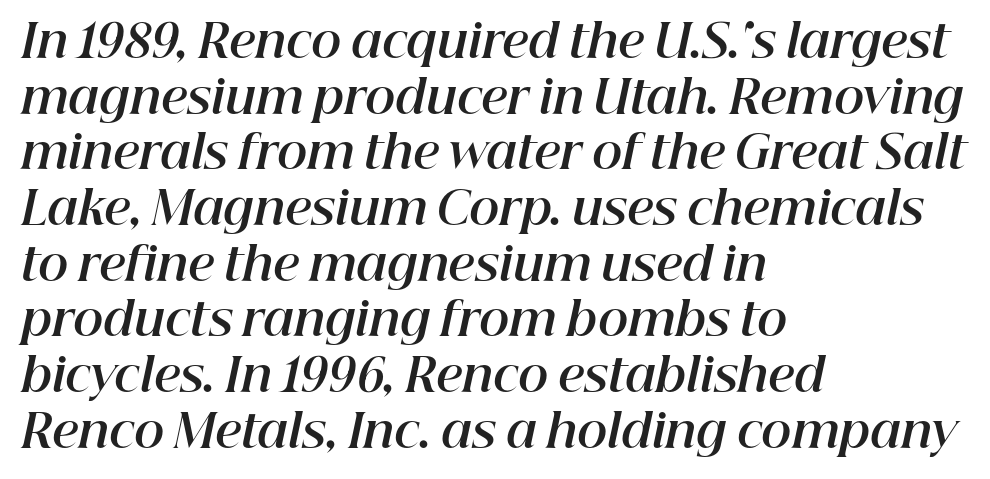
A clean baseline with only descenders dipping below it. The passage shown has conventional tracking throughout. Slanted lettering throughout. Horizontal alignment here is leftward, the default for most running prose. Varying glyph widths throughout — classic text-font behaviour. The glyphs have the mass of a bold cut.
